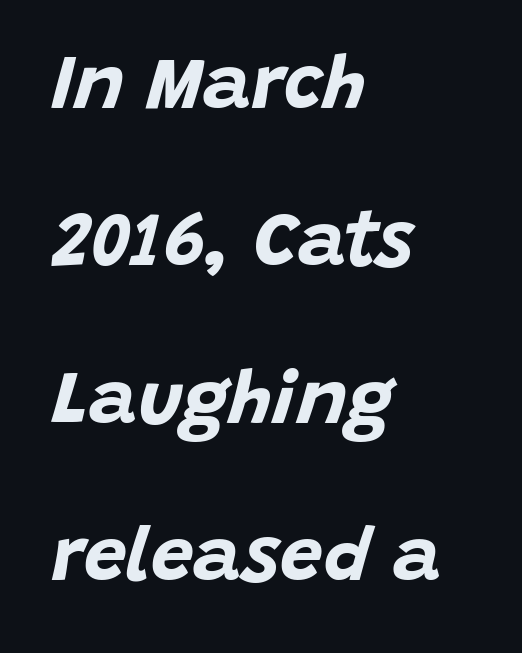
The strokes are fattened all the way to bold. This rendering uses left alignment, leaving the right contour irregular. These lines keep a tight, regular rhythm from letter to letter. You could not count columns in this text — the font is proportionally spaced. Lines of text with bare space underneath.
